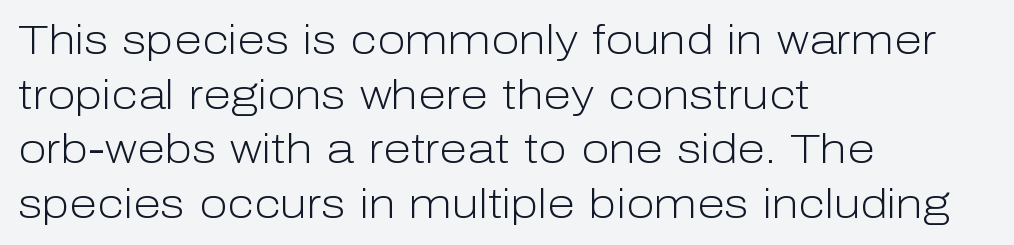
Nope, no serifs anywhere on these letters. The space directly below the letters is spotless. What stands out about the letter spacing? Nothing — it is the standard amount. The font is comparable to plain body text, perhaps lighter. The passage shown stacks its lines at a standard gap. A student would call this left alignment; a typographer would say flush left, rag right.
